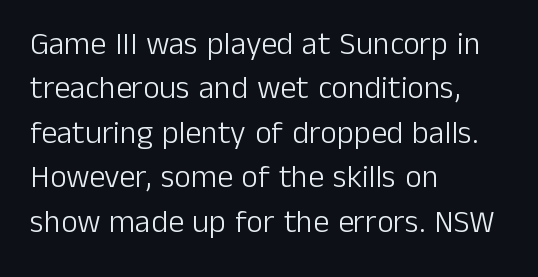
{"serif": "no", "italic": "no", "bold": "no", "weight": "light", "width": "normal", "stroke_contrast": "low", "x_height": "medium", "monospaced": "no", "underline": "no", "align": "left", "line_spacing": "normal", "line_spacing_ratio": 1.39, "letter_spacing": "normal", "letter_spacing_em": 0.0, "glyph_px": 32}
